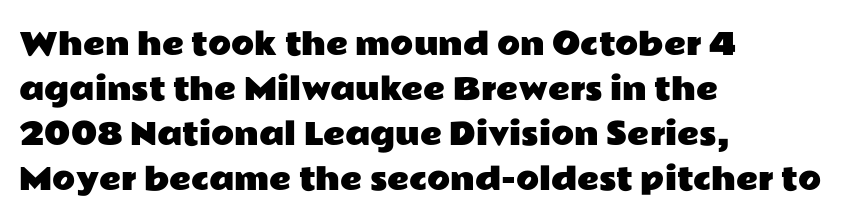
The image shows 30 px wide sans-serif type, upright; set left-aligned, normal line spacing (1.5x), normal letter spacing, not underlined; low stroke contrast and a medium x-height.
